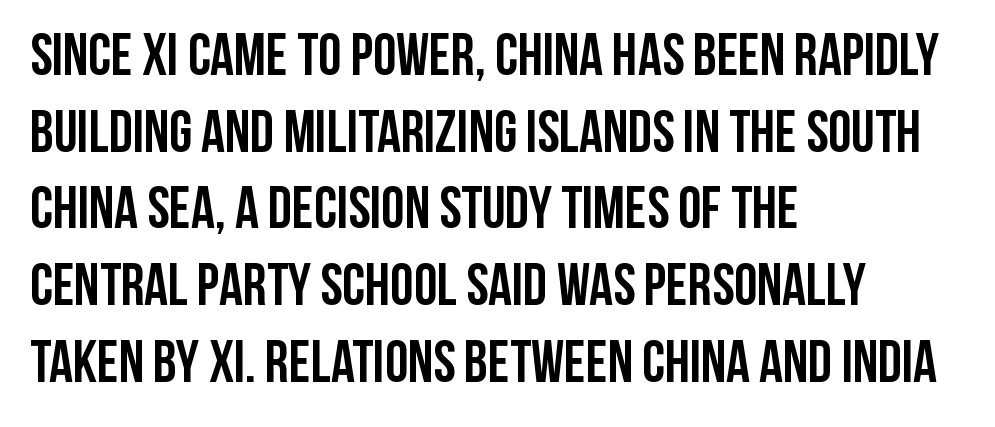
The image shows 59 px semibold, condensed sans-serif type, upright; set left-aligned, normal line spacing (1.3x), normal letter spacing, not underlined; low stroke contrast and a large x-height.
